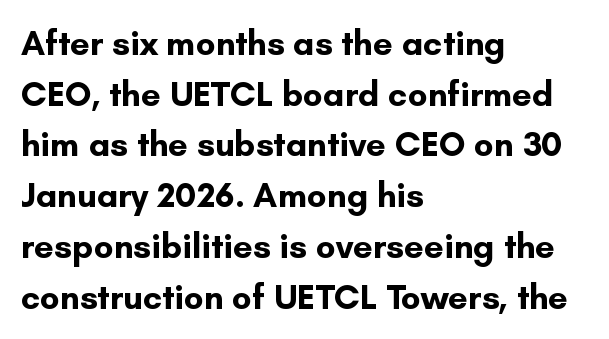
{"serif": "no", "italic": "no", "bold": "yes", "weight": "bold", "width": "normal", "stroke_contrast": "low", "x_height": "small", "monospaced": "no", "underline": "no", "align": "left", "line_spacing": "normal", "line_spacing_ratio": 1.45, "letter_spacing": "normal", "letter_spacing_em": 0.0, "glyph_px": 35}
